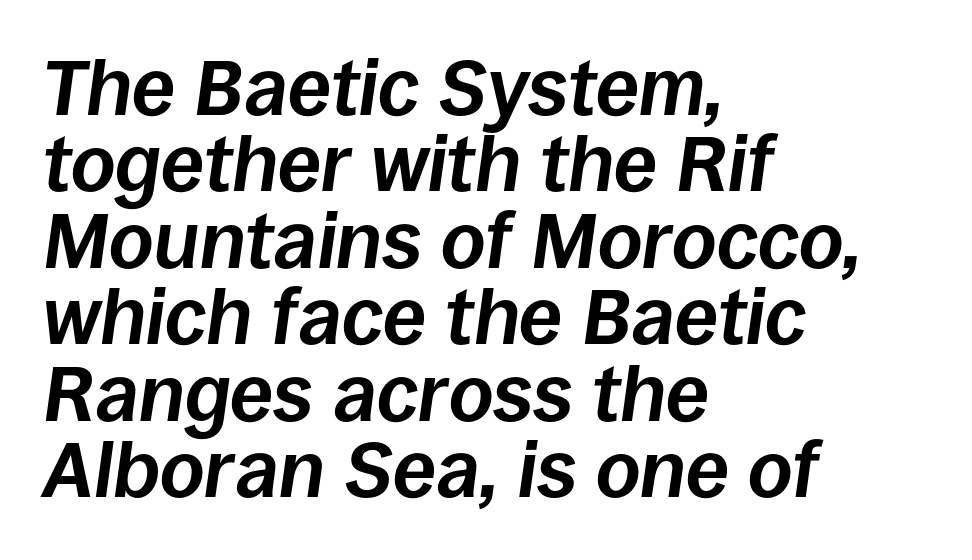
{"italic": "yes", "lean": "right", "slant_degrees": 8, "bold": "yes", "weight": "bold", "width": "normal", "stroke_contrast": "low", "x_height": "large", "monospaced": "no", "underline": "no", "align": "left", "line_spacing": "tight", "line_spacing_ratio": 0.98, "letter_spacing": "normal", "letter_spacing_em": 0.0, "glyph_px": 78}
